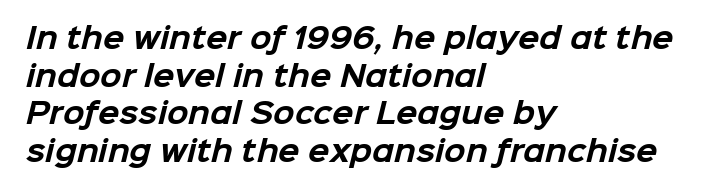
The image shows 28 px bold sans-serif type; set left-aligned, normal line spacing (1.34x), normal letter spacing, not underlined; low stroke contrast and a medium x-height.
